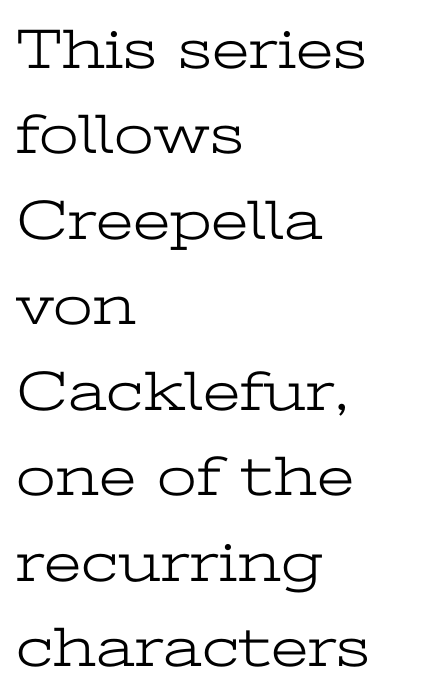
{"serif": "yes", "italic": "no", "bold": "no", "weight": "light", "width": "wide", "stroke_contrast": "low", "x_height": "medium", "monospaced": "no", "underline": "no", "align": "left", "line_spacing": "normal", "line_spacing_ratio": 1.5, "letter_spacing": "normal", "letter_spacing_em": 0.0, "glyph_px": 57}
